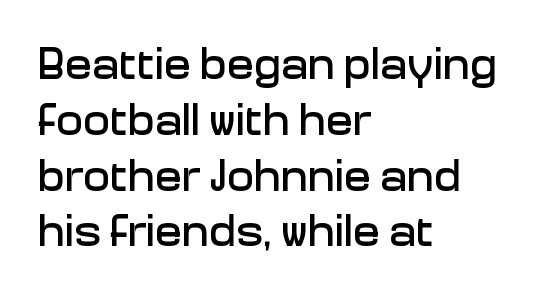
The text block is weighted toward the left margin, trailing off unevenly rightward. The typography opts for an upright posture over an oblique one. These lines are rendered in a variable-pitch font. The baseline area is clear. The face used here is a sans, in the tradition of grotesques and geometrics. Nothing unusual about the tracking: characters are spaced as the font intends.
